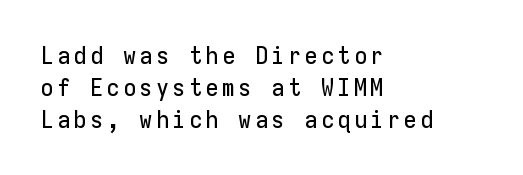
The image shows 24 px text type, upright; set left-aligned, normal line spacing (1.33x), not underlined.
